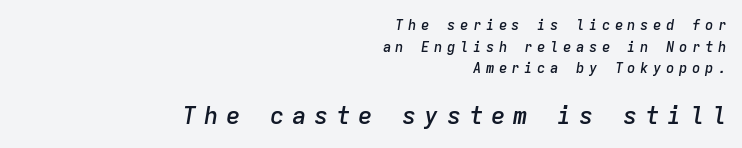
The image shows 24 px text type, italic (leaning right); set right-aligned, normal line spacing (1.55x), unusually wide letter spacing (+0.32 em), not underlined; the second (bottom) block is 1.71x larger.
